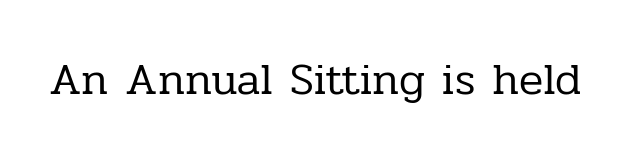
The rendering shows small feet on the letterforms — a serif design. You could not count columns in this text — the font is proportionally spaced. Underline: absent. This reads as an unemphasized weight, regular at the heaviest.
